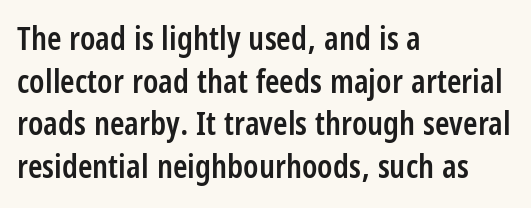
The face used here is a semibold: visibly heavier than regular, lighter than bold. Upright lettering throughout. This rendering features lettering with no underline. The horizontal fit of the characters is conventional and even. This sample is left-justified, so line endings fall wherever the words run out. Compared with typical paragraphs, the rows here are spaced about the same.
